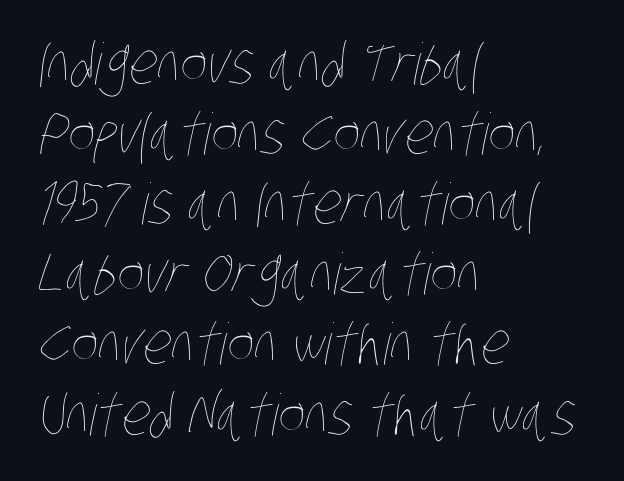
The letters sit at their default tracking, neither squeezed nor spread. Character widths vary here, with narrow letters taking less room than wide ones. The string is rendered with underlining switched off. This is not heavy type; no bold has been used.
